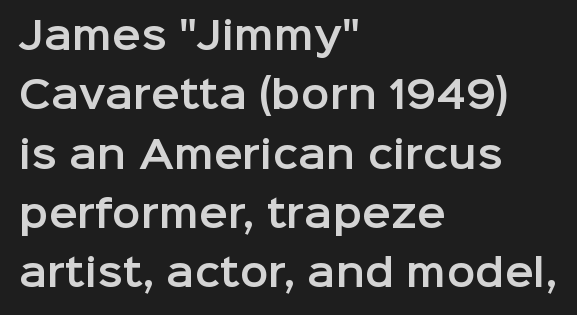
{"serif": "no", "italic": "no", "width": "normal", "stroke_contrast": "low", "x_height": "medium", "monospaced": "no", "underline": "no", "align": "left", "line_spacing": "normal", "line_spacing_ratio": 1.56, "letter_spacing": "normal", "letter_spacing_em": 0.0, "glyph_px": 38}
